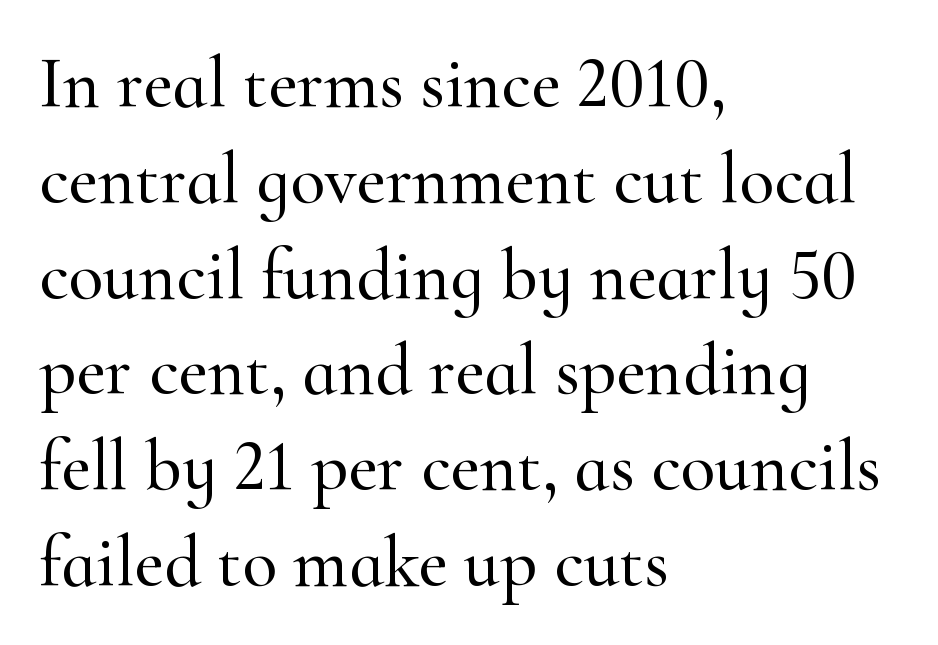
The image shows 72 px serif type, upright; set left-aligned, normal line spacing (1.33x), normal letter spacing, not underlined; high stroke contrast and a small x-height.
